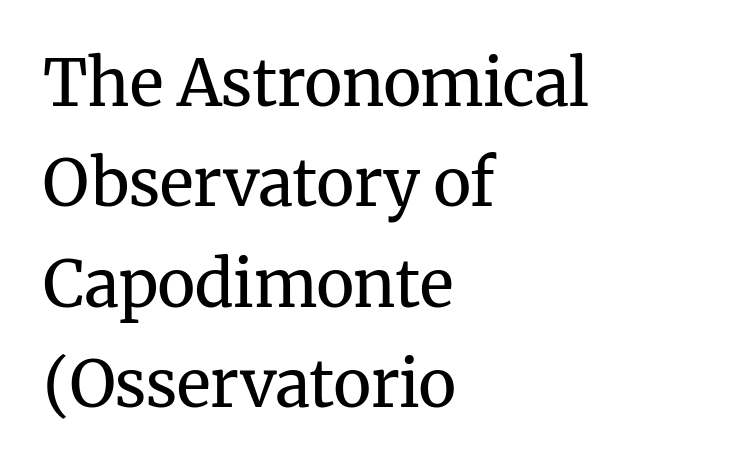
{"serif": "yes", "italic": "no", "bold": "no", "weight": "regular", "width": "normal", "stroke_contrast": "medium", "x_height": "medium", "monospaced": "no", "underline": "no", "align": "left", "line_spacing": "normal", "line_spacing_ratio": 1.57, "letter_spacing": "normal", "letter_spacing_em": 0.0, "glyph_px": 64}
